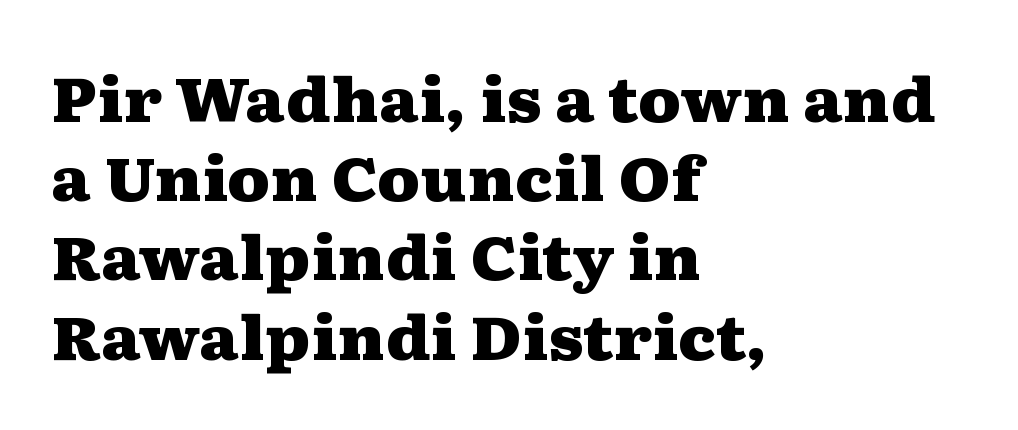
Q: Is the text bold? A: Yes.
Q: Is the text italic (slanted)? A: No, it is upright.
Q: Is the typeface a serif or a sans-serif typeface? A: Serif.
Q: Is the text underlined? A: No.
Q: How is the paragraph aligned? A: Left-aligned.
Q: Is the spacing between letters normal or unusually wide? A: Normal.
Q: Is the spacing between lines tight, normal or loose? A: Normal.
Q: Width (condensed, normal, or wide)? A: Wide.
Q: Stroke contrast? A: Medium.
Q: x-height? A: Medium.
Q: Monospaced? A: No.
